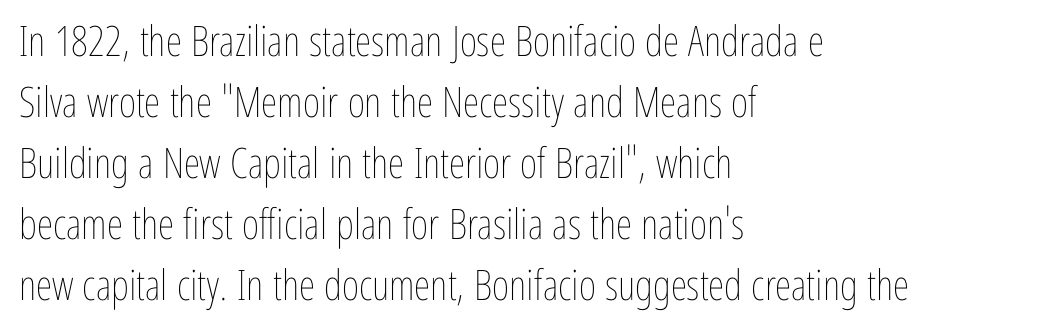
Q: Is the text bold? A: No.
Q: Is the text italic (slanted)? A: No, it is upright.
Q: Is the text underlined? A: No.
Q: How is the paragraph aligned? A: Left-aligned.
Q: Is the spacing between letters normal or unusually wide? A: Normal.
Q: Is the spacing between lines tight, normal or loose? A: Normal.
Q: Width (condensed, normal, or wide)? A: Condensed.
Q: Stroke contrast? A: Low.
Q: x-height? A: Medium.
Q: Monospaced? A: No.
